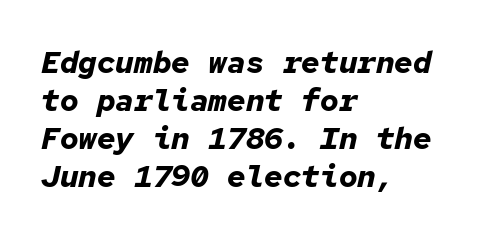
Caption: standard tracking, unaltered. The setting favours the left margin, as ordinary paragraphs usually do. Stroke thickness is high; the sample reads as a true bold. The font's italic variant was chosen for this text.
